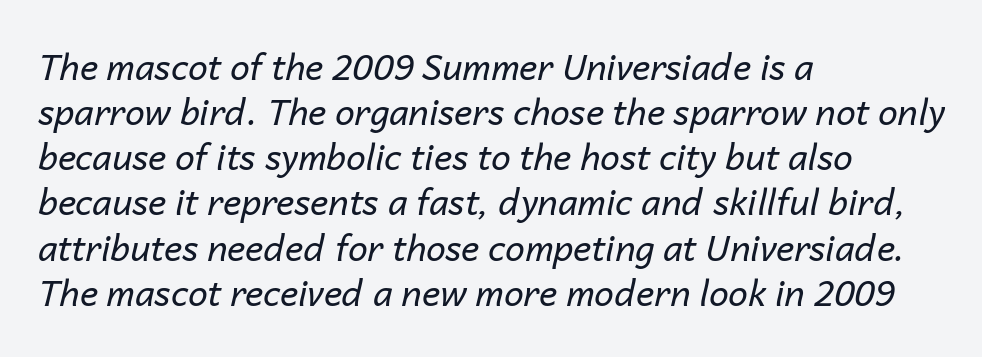
The lines sit at an ordinary, default distance from one another. Nobody drew a line under any word here. These lines were composed using italics. The font sits on the lighter half of the weight spectrum, regular included. The letters advance in unequal steps, a hallmark of proportional type. Typeset ragged right — the left edge is the straight one.
